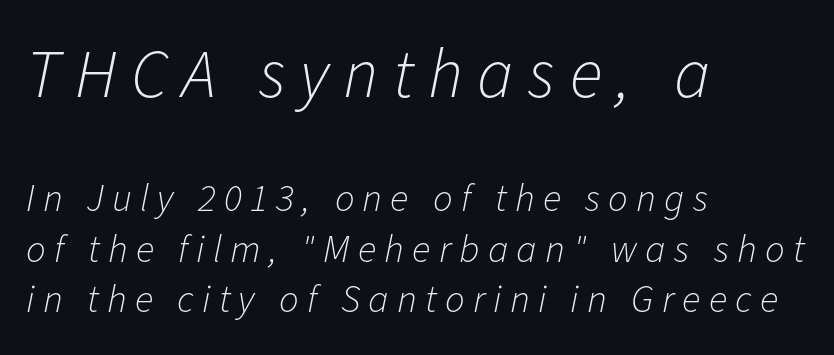
Q: Is the text bold? A: No.
Q: Is the text italic (slanted)? A: Yes, it leans right by about 11 degrees.
Q: Is the text underlined? A: No.
Q: How is the paragraph aligned? A: Left-aligned.
Q: Is the spacing between letters normal or unusually wide? A: Unusually wide.
Q: Is the spacing between lines tight, normal or loose? A: Normal.
Q: Which block of text is set in a larger size, the first (top) or the second (bottom)? A: The first (top) one.
Q: Width (condensed, normal, or wide)? A: Normal.
Q: Stroke contrast? A: Low.
Q: x-height? A: Medium.
Q: Monospaced? A: No.
